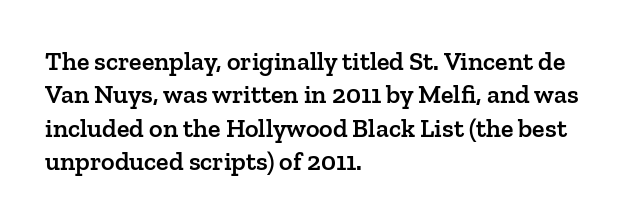
{"italic": "no", "bold": "semi", "underline": "no", "align": "left", "line_spacing": "normal", "line_spacing_ratio": 1.28, "letter_spacing": "normal", "letter_spacing_em": 0.0, "glyph_px": 26}
